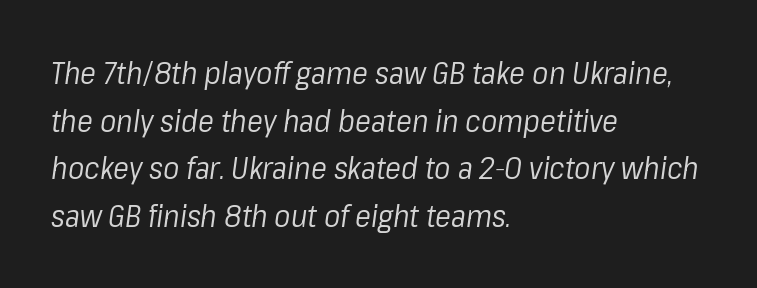
Unmarked baselines from the first word to the last. Emphasis-style slanted type is in use. Teacher's note: observe the even left margin — that is flush-left alignment. The horizontal fit of the characters is conventional and even. Rows of type keep a routine distance in the vertical direction.
